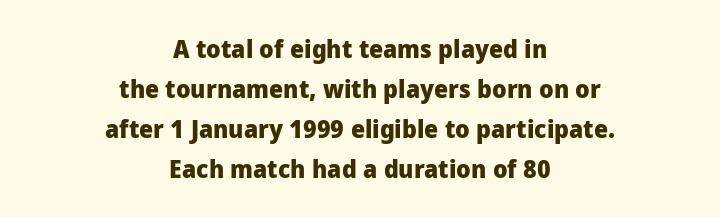
The image shows 25 px bold type, upright; set centered, normal line spacing (1.6x), normal letter spacing, not underlined.
